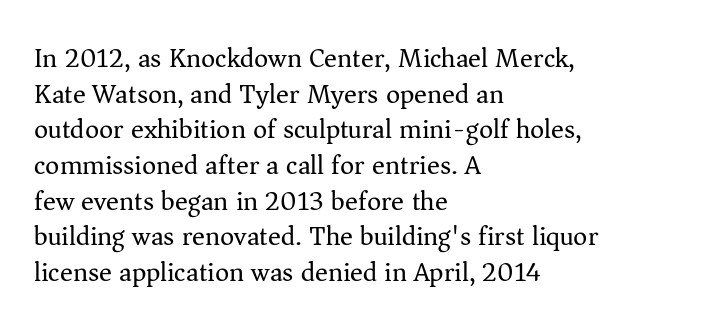
Notice how descenders clear the ascenders below comfortably — that's standard leading. Rule under the text: the space is simply empty. This rendering uses left alignment, leaving the right contour irregular. The type sits square on the baseline with zero lean. The font sits on the lighter half of the weight spectrum, regular included. The gaps between neighbouring characters are ordinary and unremarkable.
